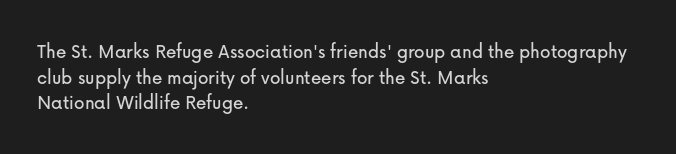
Q: Is the text italic (slanted)? A: No, it is upright.
Q: Is the text underlined? A: No.
Q: How is the paragraph aligned? A: Left-aligned.
Q: Is the spacing between letters normal or unusually wide? A: Normal.
